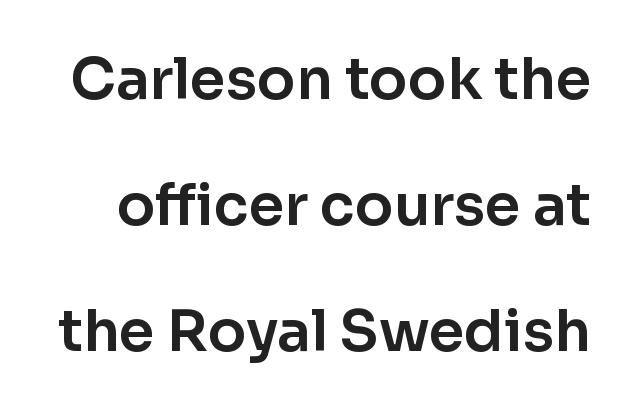
The image shows 57 px sans-serif type, upright; set loose line spacing (2.21x), normal letter spacing, not underlined; low stroke contrast and a medium x-height.
